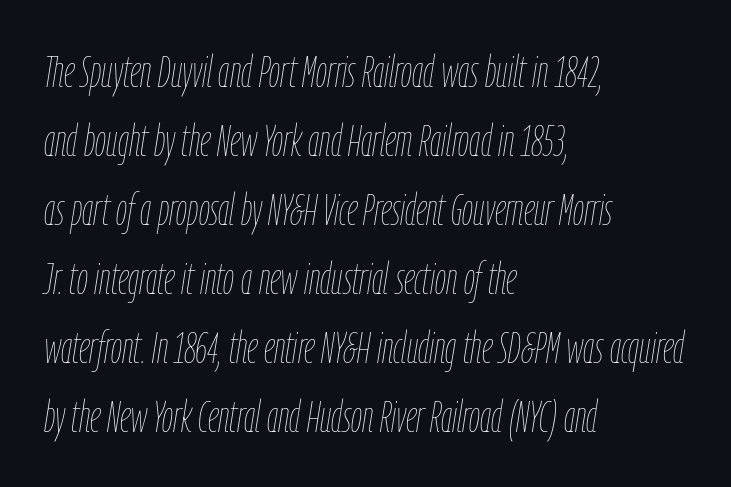
The image shows 44 px thin, condensed type, italic (leaning right); set left-aligned, normal line spacing (1.57x), normal letter spacing, not underlined; low stroke contrast and a medium x-height.
